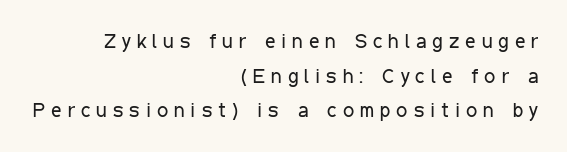
{"italic": "no", "bold": "no", "underline": "no", "align": "right", "line_spacing_ratio": 1.73, "letter_spacing": "wide", "letter_spacing_em": 0.3, "glyph_px": 20}
